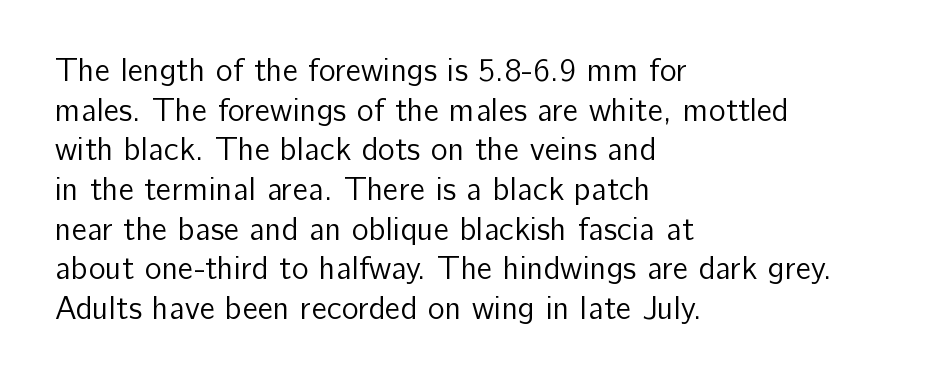
Heft: none added — not bold. A typesetter would mark this as roman, not italic. I'd call this a sans setting — the letters go barefoot. The paragraph has a hard left edge and a soft right edge.
